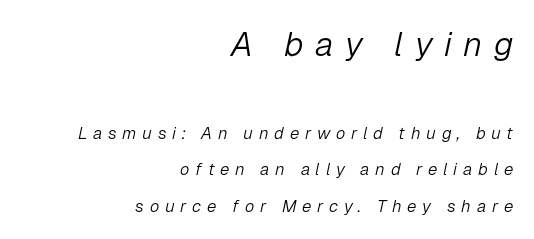
{"italic": "yes", "lean": "right", "slant_degrees": 12, "bold": "no", "weight": "light", "width": "normal", "stroke_contrast": "low", "x_height": "medium", "monospaced": "no", "underline": "no", "align": "right", "line_spacing": "loose", "line_spacing_ratio": 2.14, "letter_spacing": "wide", "letter_spacing_em": 0.34, "larger_block": "first", "size_ratio": 2.0, "glyph_px": 34}
